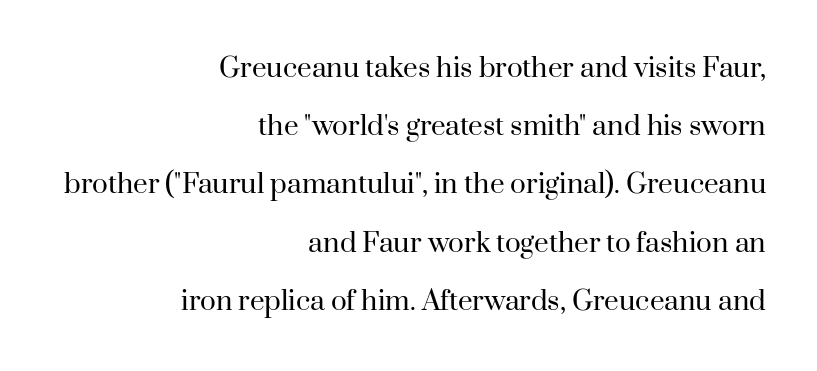
The image shows 26 px text type, upright; set right-aligned, loose line spacing (2.24x), normal letter spacing, not underlined.
